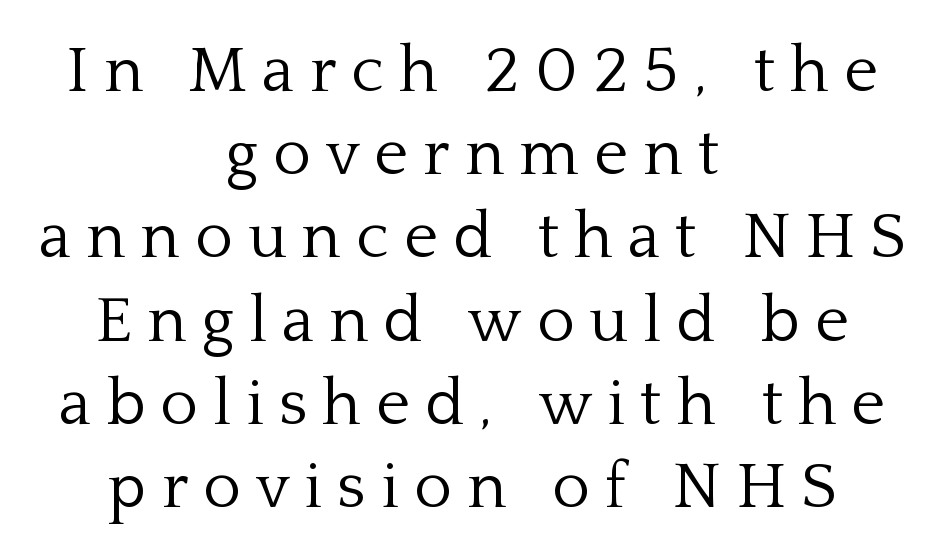
{"serif": "yes", "italic": "no", "bold": "no", "weight": "light", "width": "normal", "stroke_contrast": "low", "x_height": "medium", "monospaced": "no", "underline": "no", "align": "center", "line_spacing": "normal", "line_spacing_ratio": 1.28, "letter_spacing": "wide", "letter_spacing_em": 0.23, "glyph_px": 65}
